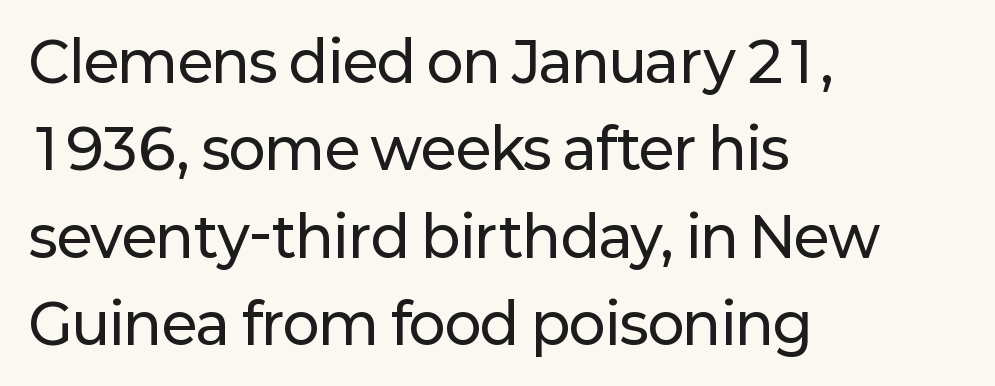
The lettering holds an erect, upright posture throughout. These lines are rendered in a variable-pitch font. The space beneath each line is pristine and unruled. A student would call this left alignment; a typographer would say flush left, rag right. The letters sit at their default tracking, neither squeezed nor spread. These lines are composed in type without serifs.
